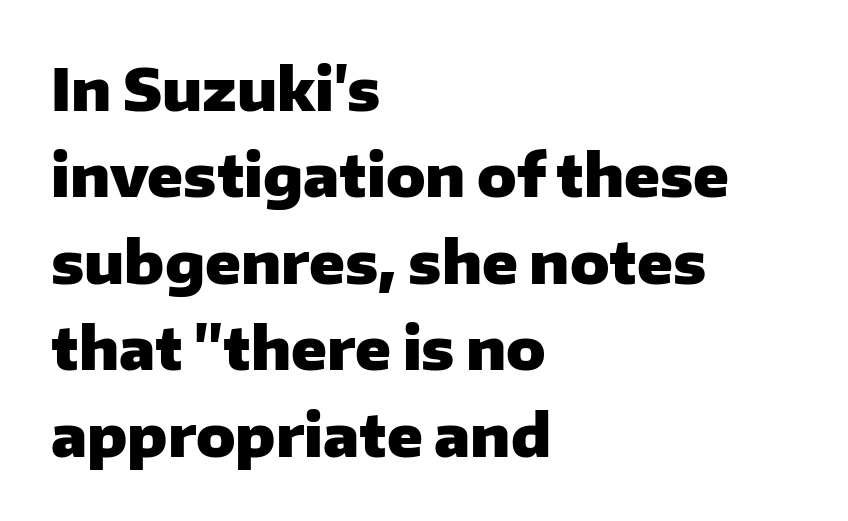
The space between consecutive lines is moderate. Looks like regular typesetting: each glyph gets only the width it needs. Is this a sans? Yes — the strokes have no serifs. Leftover space on each line is placed entirely after the last word.
